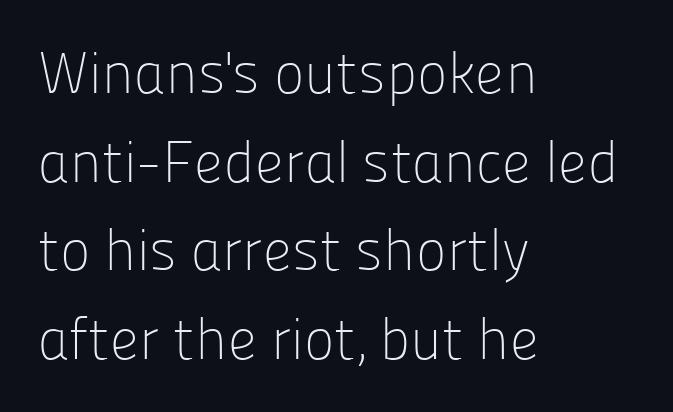
Q: Is the text bold? A: No.
Q: Is the text italic (slanted)? A: No, it is upright.
Q: Is the typeface a serif or a sans-serif typeface? A: Sans-serif.
Q: Is the text underlined? A: No.
Q: How is the paragraph aligned? A: Left-aligned.
Q: Is the spacing between letters normal or unusually wide? A: Normal.
Q: Is the spacing between lines tight, normal or loose? A: Normal.
Q: Width (condensed, normal, or wide)? A: Normal.
Q: Stroke contrast? A: Low.
Q: x-height? A: Medium.
Q: Monospaced? A: No.
